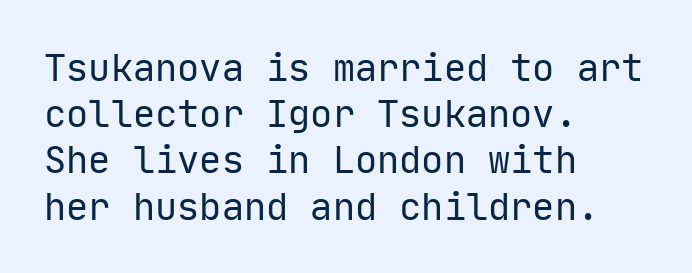
Q: Is the text bold? A: No.
Q: Is the text italic (slanted)? A: No, it is upright.
Q: Is the typeface a serif or a sans-serif typeface? A: Sans-serif.
Q: Is the text underlined? A: No.
Q: How is the paragraph aligned? A: Left-aligned.
Q: Is the spacing between letters normal or unusually wide? A: Normal.
Q: Is the spacing between lines tight, normal or loose? A: Normal.
Q: Width (condensed, normal, or wide)? A: Normal.
Q: Stroke contrast? A: Low.
Q: x-height? A: Medium.
Q: Monospaced? A: Yes.
